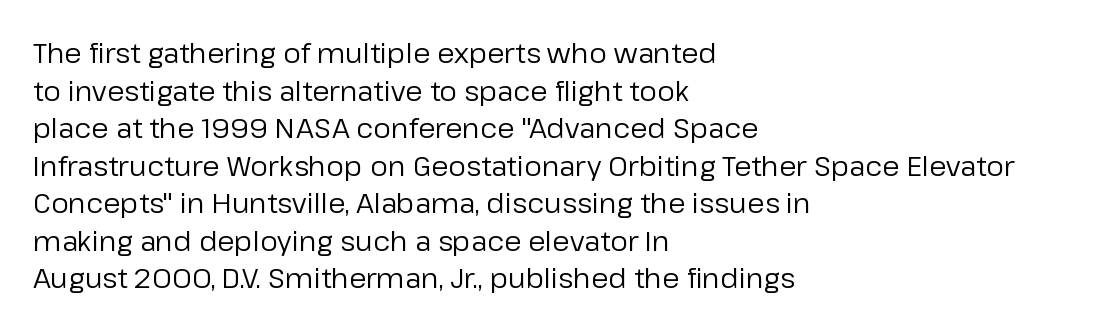
Q: Is the text bold? A: No.
Q: Is the text italic (slanted)? A: No, it is upright.
Q: Is the typeface a serif or a sans-serif typeface? A: Sans-serif.
Q: Is the text underlined? A: No.
Q: How is the paragraph aligned? A: Left-aligned.
Q: Is the spacing between letters normal or unusually wide? A: Normal.
Q: Is the spacing between lines tight, normal or loose? A: Normal.
Q: Width (condensed, normal, or wide)? A: Normal.
Q: Stroke contrast? A: Low.
Q: x-height? A: Medium.
Q: Monospaced? A: No.
